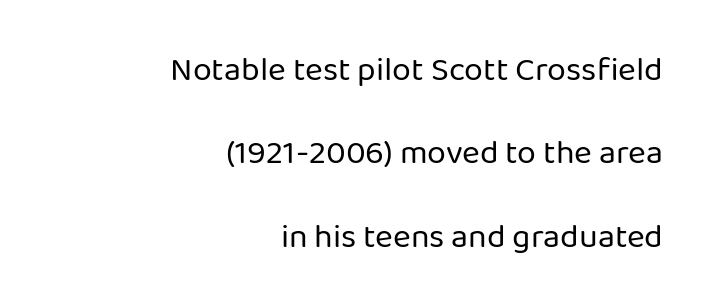
A roman cut, with each character standing at attention. Vertical stems look standard width or narrower in stroke. A typesetter would call this proportional, since set widths differ per character. The characters display no serif detailing; their extremities are plain.
